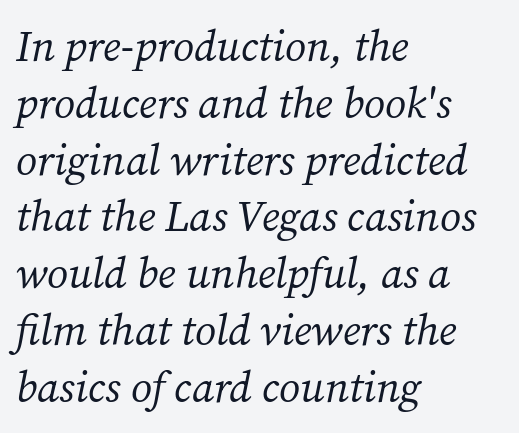
{"serif": "yes", "italic": "yes", "lean": "right", "slant_degrees": 12, "bold": "no", "weight": "regular", "width": "normal", "stroke_contrast": "medium", "x_height": "medium", "monospaced": "no", "underline": "no", "align": "left", "line_spacing": "normal", "line_spacing_ratio": 1.32, "letter_spacing": "normal", "letter_spacing_em": 0.0, "glyph_px": 43}
